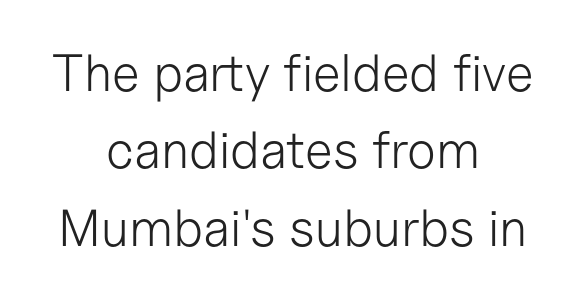
The image shows 52 px light sans-serif type, upright; set centered, normal line spacing (1.49x), normal letter spacing, not underlined; low stroke contrast and a medium x-height.
